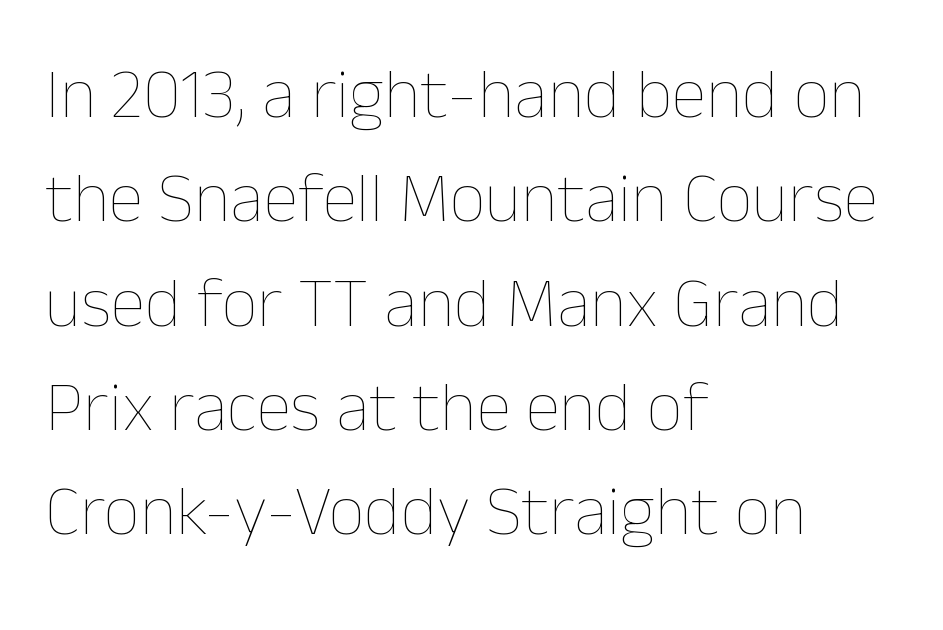
Q: Is the text bold? A: No.
Q: Is the text italic (slanted)? A: No, it is upright.
Q: Is the text underlined? A: No.
Q: How is the paragraph aligned? A: Left-aligned.
Q: Is the spacing between letters normal or unusually wide? A: Normal.
Q: Is the spacing between lines tight, normal or loose? A: Normal.
Q: Width (condensed, normal, or wide)? A: Normal.
Q: Stroke contrast? A: Low.
Q: x-height? A: Medium.
Q: Monospaced? A: No.
